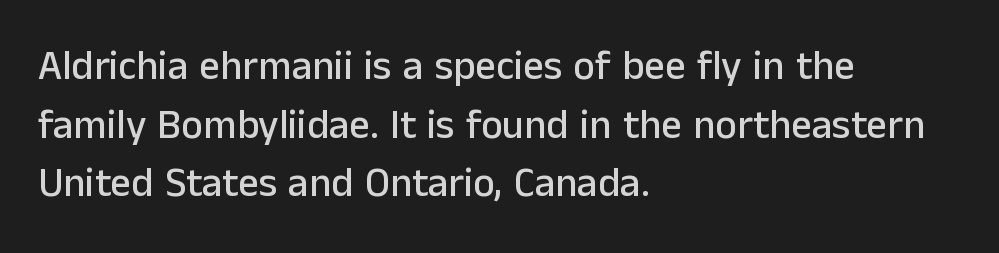
The image shows 41 px sans-serif type, upright; set left-aligned, normal line spacing (1.43x), normal letter spacing, not underlined; low stroke contrast and a medium x-height.
